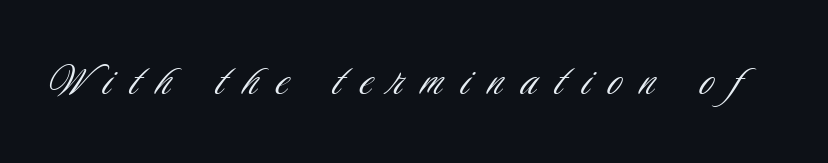
Q: Is the text bold? A: No.
Q: Is the text italic (slanted)? A: Yes.
Q: Is the typeface a serif or a sans-serif typeface? A: Sans-serif.
Q: Is the text underlined? A: No.
Q: Is the spacing between letters normal or unusually wide? A: Unusually wide.
Q: Width (condensed, normal, or wide)? A: Condensed.
Q: Stroke contrast? A: Low.
Q: x-height? A: Small.
Q: Monospaced? A: No.
